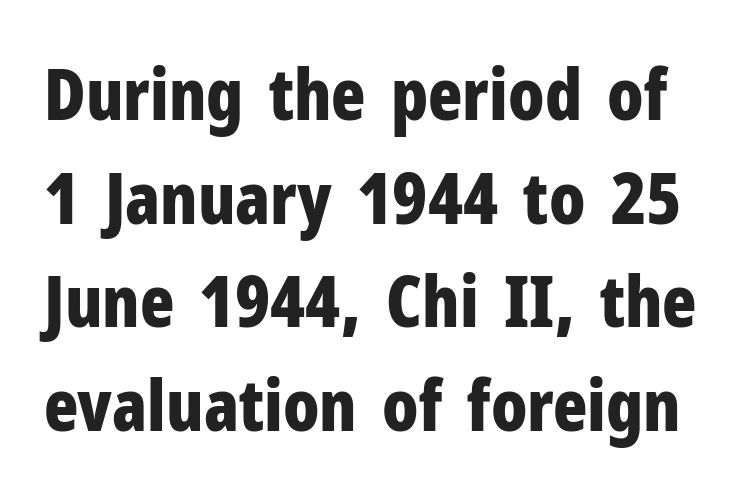
The image shows 71 px bold, condensed sans-serif type, upright; set normal line spacing (1.46x), normal letter spacing, not underlined; low stroke contrast and a medium x-height.
